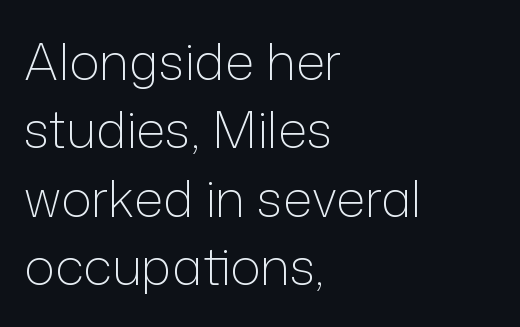
The letters advance in unequal steps, a hallmark of proportional type. The lettering holds an erect, upright posture throughout. The type is set solid horizontally, with unmodified tracking. Serifs: no, the terminals of the letterforms are clean. Ink coverage per letter is moderate at most.
